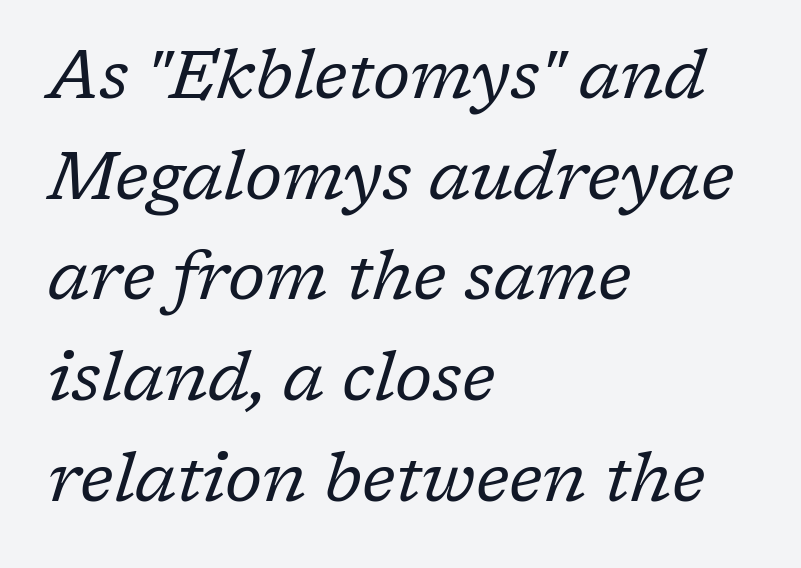
Q: Is the text bold? A: No.
Q: Is the text italic (slanted)? A: Yes, it leans right by about 17 degrees.
Q: Is the typeface a serif or a sans-serif typeface? A: Serif.
Q: Is the text underlined? A: No.
Q: How is the paragraph aligned? A: Left-aligned.
Q: Is the spacing between letters normal or unusually wide? A: Normal.
Q: Is the spacing between lines tight, normal or loose? A: Normal.
Q: Width (condensed, normal, or wide)? A: Normal.
Q: Stroke contrast? A: Low.
Q: x-height? A: Medium.
Q: Monospaced? A: No.
